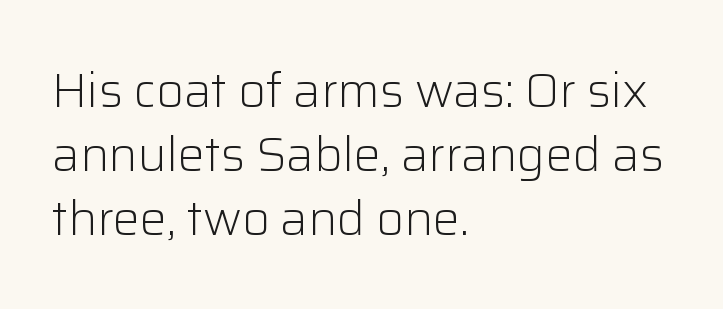
The image shows 48 px light sans-serif type, upright; set left-aligned, normal line spacing (1.33x), normal letter spacing, not underlined; low stroke contrast and a medium x-height.
